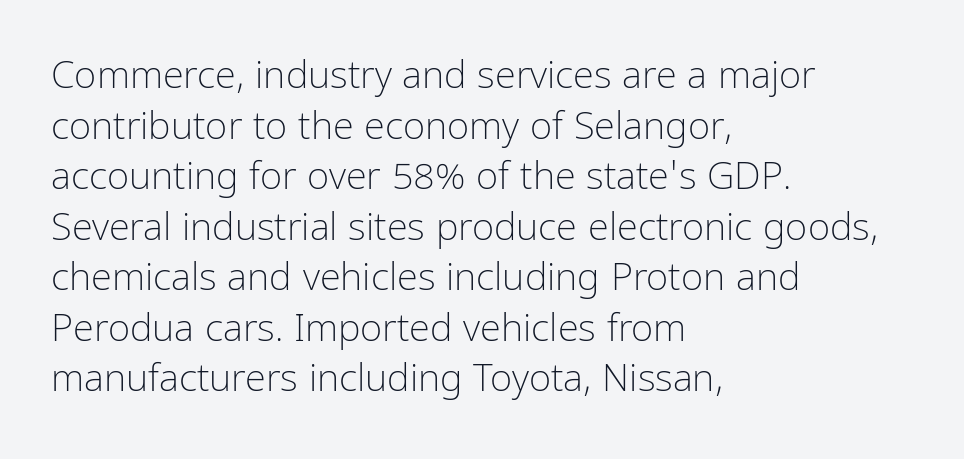
Is the letter spacing exaggerated? No — it looks like the ordinary default. The space directly below the letters is spotless. These lines are composed in type without serifs. The designer left line spacing at the default.
